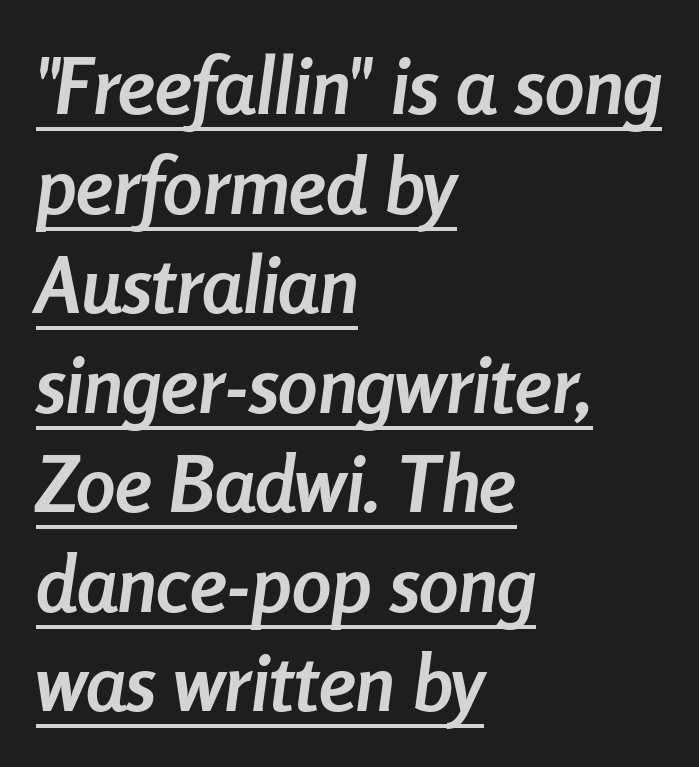
The image shows 79 px semibold, condensed type, italic (leaning right); set left-aligned, normal line spacing (1.26x), normal letter spacing, underlined; low stroke contrast and a medium x-height.
